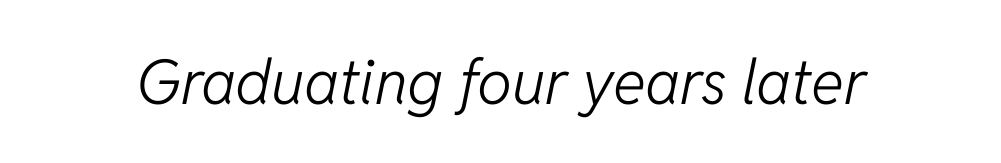
The string is rendered with underlining switched off. You could call the tracking neutral — neither tight nor loose. You could not count columns in this text — the font is proportionally spaced. There's an unmistakable incline to the writing here. The cut favours lightness, reaching ordinary text weight at its darkest.
